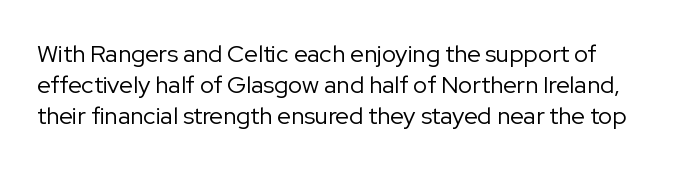
{"italic": "no", "bold": "no", "underline": "no", "line_spacing": "normal", "line_spacing_ratio": 1.29, "letter_spacing": "normal", "letter_spacing_em": 0.0, "glyph_px": 24}
